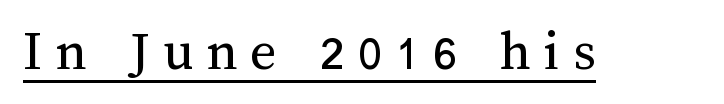
{"italic": "no", "bold": "no", "weight": "regular", "width": "normal", "stroke_contrast": "medium", "x_height": "medium", "monospaced": "no", "underline": "yes", "letter_spacing": "wide", "letter_spacing_em": 0.22, "glyph_px": 57}
